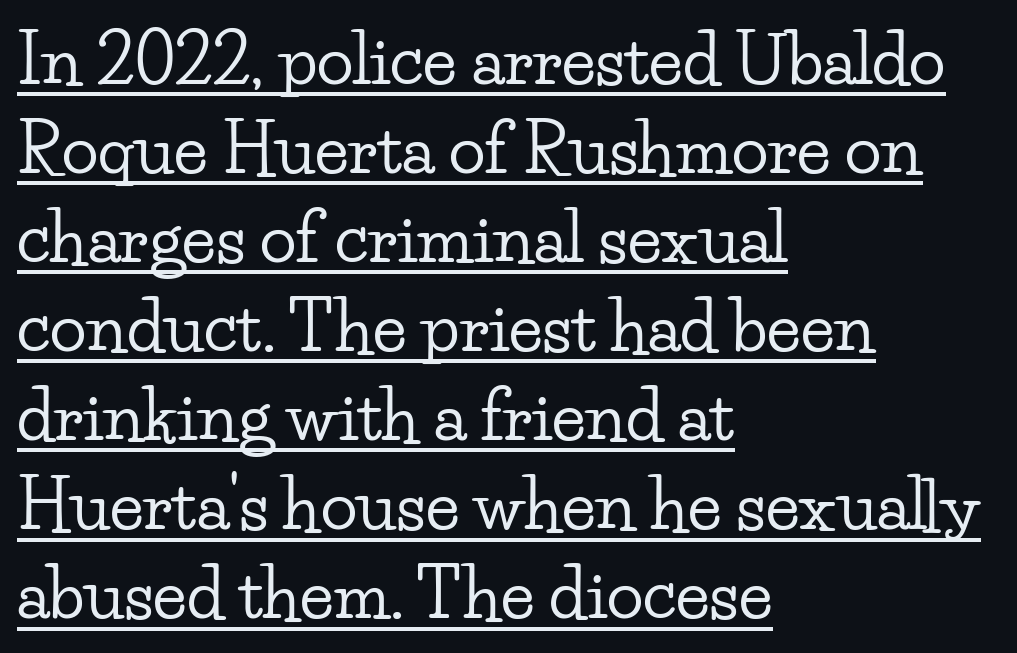
The image shows 68 px wide serif type, upright; set left-aligned, normal line spacing (1.31x), normal letter spacing, underlined; low stroke contrast and a small x-height.
